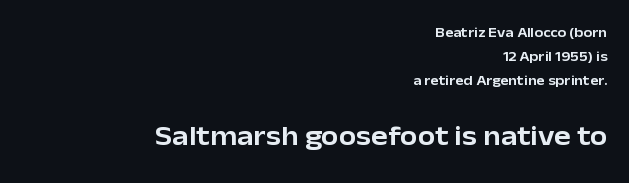
Q: Is the text italic (slanted)? A: No, it is upright.
Q: Is the typeface a serif or a sans-serif typeface? A: Sans-serif.
Q: Is the text underlined? A: No.
Q: How is the paragraph aligned? A: Right-aligned.
Q: Is the spacing between letters normal or unusually wide? A: Normal.
Q: Is the spacing between lines tight, normal or loose? A: Normal.
Q: Which block of text is set in a larger size, the first (top) or the second (bottom)? A: The second (bottom) one.
Q: Width (condensed, normal, or wide)? A: Normal.
Q: Stroke contrast? A: Low.
Q: x-height? A: Medium.
Q: Monospaced? A: No.
